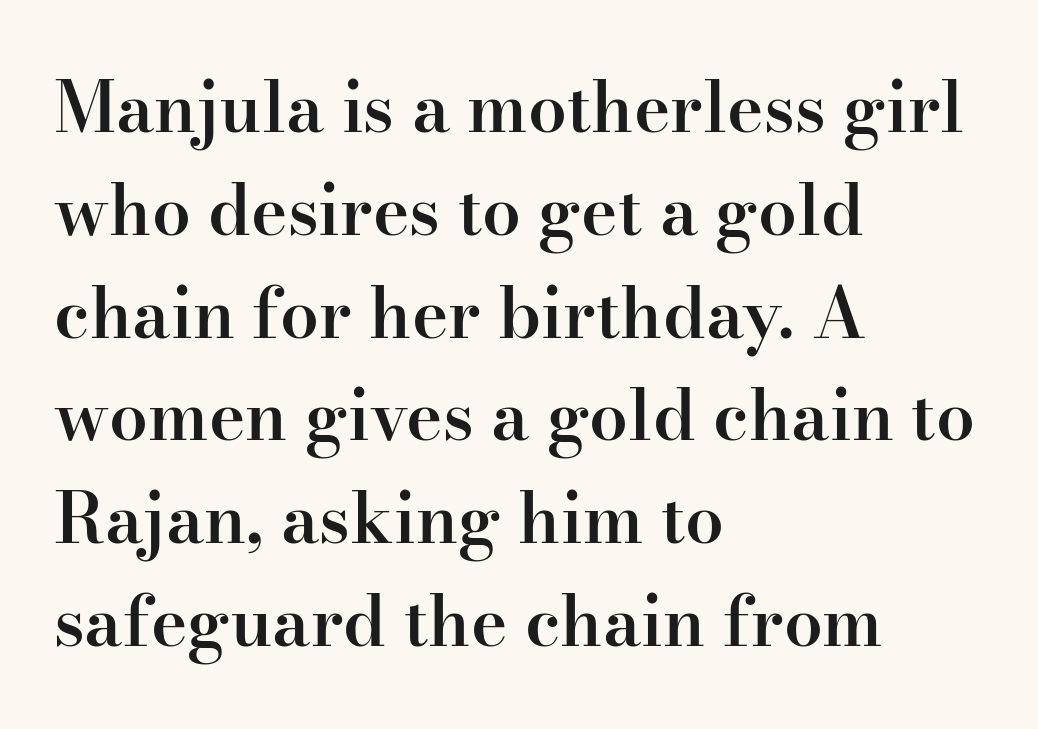
Q: Is the text bold? A: Semi-bold.
Q: Is the text italic (slanted)? A: No, it is upright.
Q: Is the typeface a serif or a sans-serif typeface? A: Serif.
Q: Is the text underlined? A: No.
Q: How is the paragraph aligned? A: Left-aligned.
Q: Is the spacing between letters normal or unusually wide? A: Normal.
Q: Is the spacing between lines tight, normal or loose? A: Normal.
Q: Width (condensed, normal, or wide)? A: Normal.
Q: Stroke contrast? A: High.
Q: x-height? A: Small.
Q: Monospaced? A: No.
